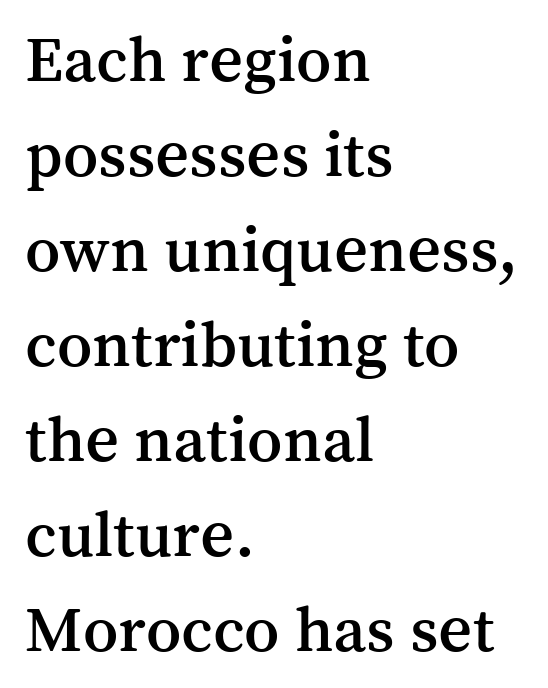
{"serif": "yes", "italic": "no", "width": "normal", "stroke_contrast": "medium", "x_height": "medium", "monospaced": "no", "underline": "no", "align": "left", "line_spacing": "normal", "line_spacing_ratio": 1.44, "letter_spacing": "normal", "letter_spacing_em": 0.0, "glyph_px": 66}
